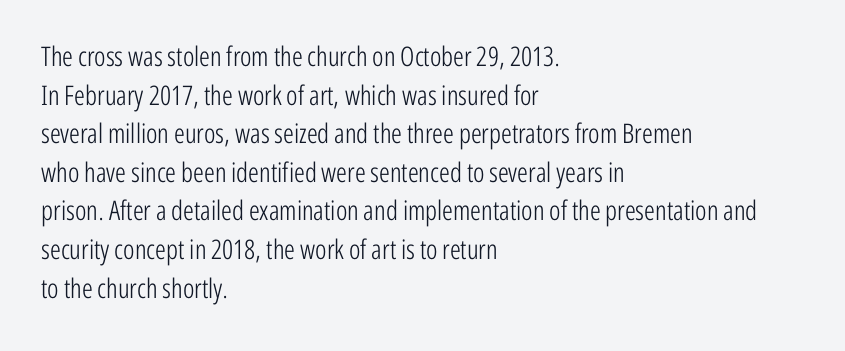
{"italic": "no", "bold": "no", "underline": "no", "align": "left", "line_spacing": "normal", "line_spacing_ratio": 1.43, "letter_spacing": "normal", "letter_spacing_em": 0.0, "glyph_px": 27}
